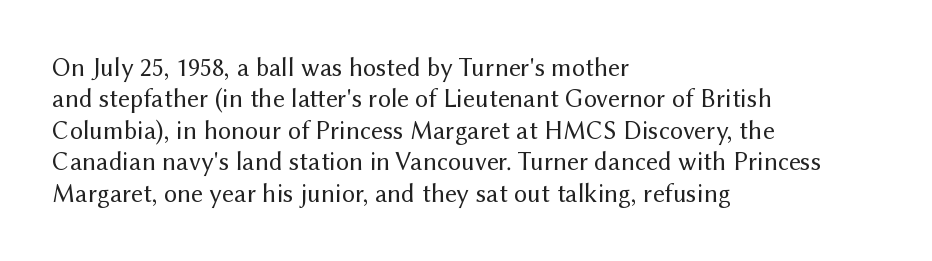
Q: Is the text bold? A: No.
Q: Is the text italic (slanted)? A: No, it is upright.
Q: Is the text underlined? A: No.
Q: How is the paragraph aligned? A: Left-aligned.
Q: Is the spacing between letters normal or unusually wide? A: Normal.
